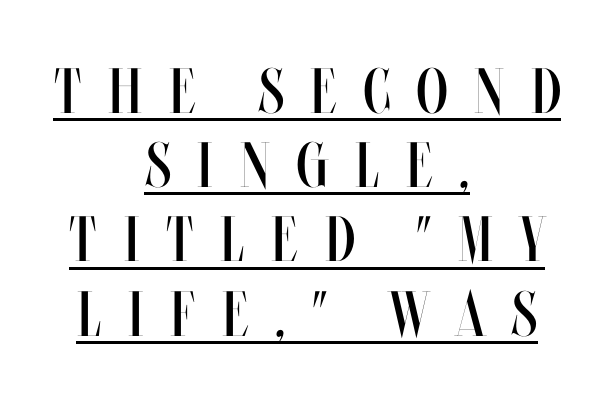
The image shows 64 px regular-weight, condensed type, upright; set centered, line spacing 1.16x, unusually wide letter spacing (+0.42 em), underlined; medium stroke contrast and a large x-height.
